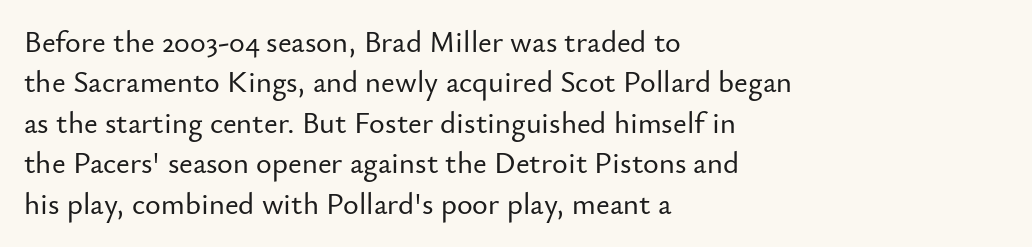
{"serif": "no", "italic": "no", "width": "normal", "stroke_contrast": "low", "x_height": "small", "monospaced": "no", "underline": "no", "align": "left", "line_spacing": "normal", "line_spacing_ratio": 1.35, "letter_spacing": "normal", "letter_spacing_em": 0.0, "glyph_px": 30}
